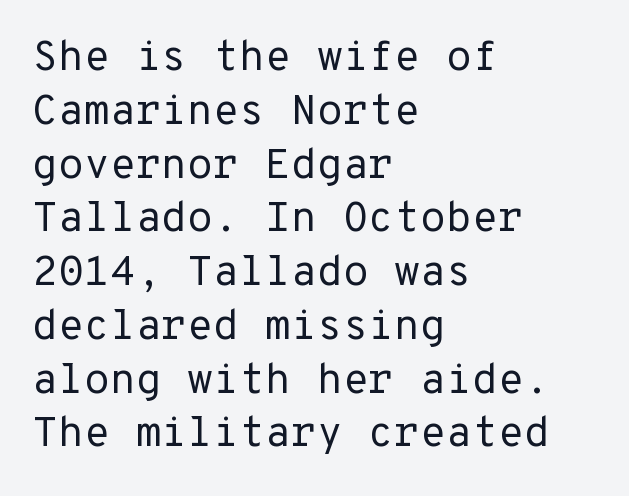
{"serif": "no", "italic": "no", "bold": "no", "weight": "regular", "width": "normal", "stroke_contrast": "low", "x_height": "medium", "underline": "no", "align": "left", "line_spacing": "normal", "line_spacing_ratio": 1.28, "letter_spacing": "normal", "letter_spacing_em": 0.0, "glyph_px": 42}
